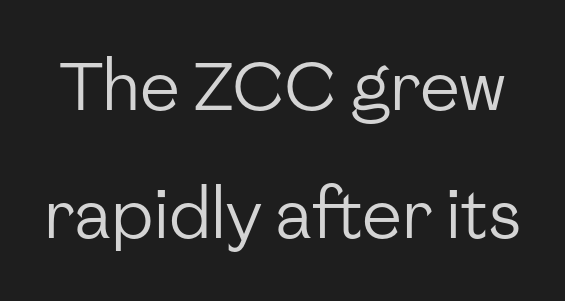
{"serif": "no", "italic": "no", "bold": "no", "weight": "regular", "width": "normal", "stroke_contrast": "low", "x_height": "medium", "monospaced": "no", "underline": "no", "line_spacing": "loose", "line_spacing_ratio": 1.91, "letter_spacing": "normal", "letter_spacing_em": 0.0, "glyph_px": 67}
